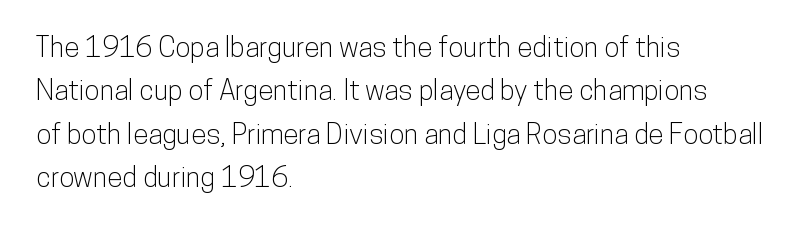
The image shows 28 px condensed sans-serif type, upright; set left-aligned, normal line spacing (1.55x), normal letter spacing, not underlined; low stroke contrast and a medium x-height.
